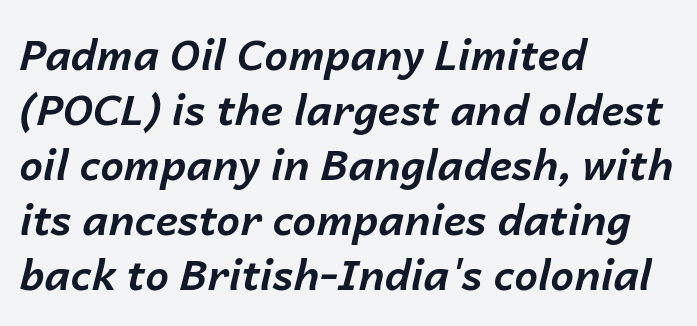
The image shows 42 px bold type, italic (leaning right); set left-aligned, normal line spacing (1.31x), normal letter spacing, not underlined; low stroke contrast and a medium x-height.
